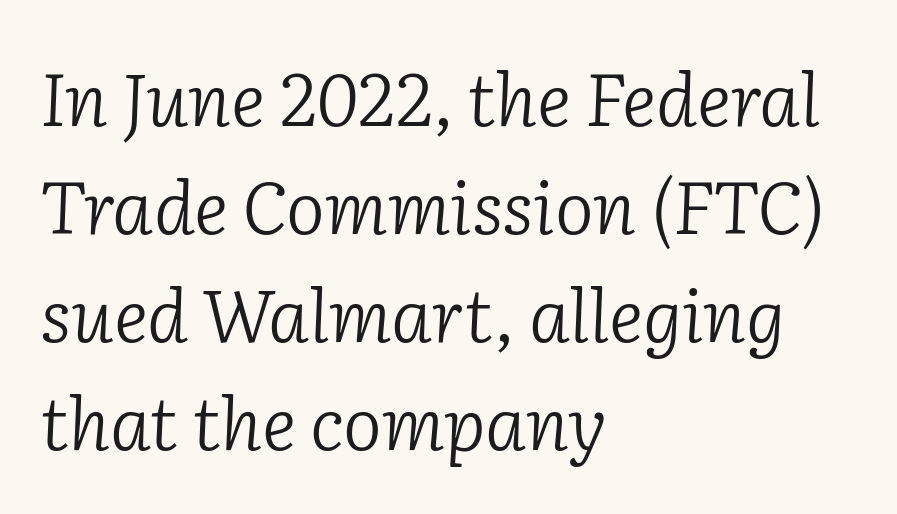
The image shows 73 px light serif type, italic (leaning right); set left-aligned, normal line spacing (1.48x), normal letter spacing, not underlined; low stroke contrast and a medium x-height.
